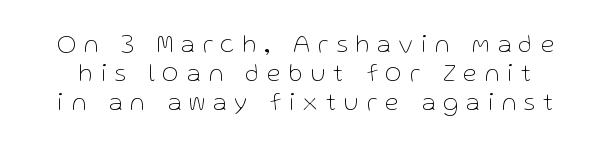
The image shows 25 px text type, upright; set line spacing 1.17x, unusually wide letter spacing (+0.33 em), not underlined.
